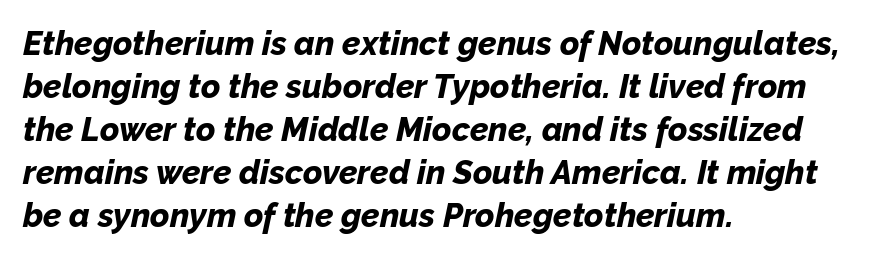
Q: Is the text bold? A: Yes.
Q: Is the text italic (slanted)? A: Yes, it leans right by about 12 degrees.
Q: Is the text underlined? A: No.
Q: How is the paragraph aligned? A: Left-aligned.
Q: Is the spacing between letters normal or unusually wide? A: Normal.
Q: Is the spacing between lines tight, normal or loose? A: Normal.
Q: Width (condensed, normal, or wide)? A: Normal.
Q: Stroke contrast? A: Low.
Q: x-height? A: Medium.
Q: Monospaced? A: No.
